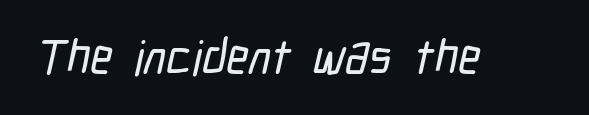
Q: Is the typeface a serif or a sans-serif typeface? A: Sans-serif.
Q: Is the text underlined? A: No.
Q: Is the spacing between letters normal or unusually wide? A: Normal.
Q: Width (condensed, normal, or wide)? A: Condensed.
Q: Stroke contrast? A: Low.
Q: x-height? A: Medium.
Q: Monospaced? A: No.
